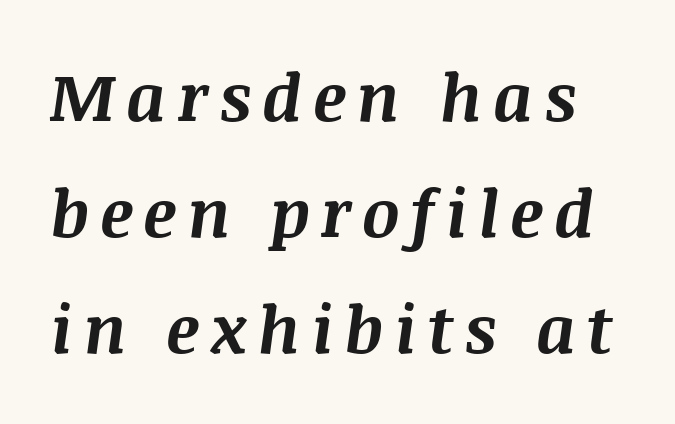
Q: Is the text bold? A: Yes.
Q: Is the text italic (slanted)? A: Yes, it leans right by about 8 degrees.
Q: Is the text underlined? A: No.
Q: Width (condensed, normal, or wide)? A: Normal.
Q: Stroke contrast? A: Medium.
Q: x-height? A: Large.
Q: Monospaced? A: No.
